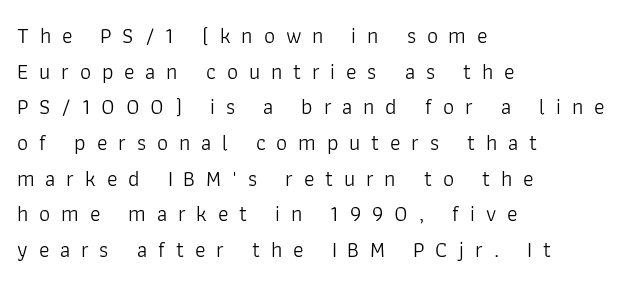
The image shows 22 px text type, upright; set left-aligned, normal line spacing (1.62x), unusually wide letter spacing (+0.49 em), not underlined.
